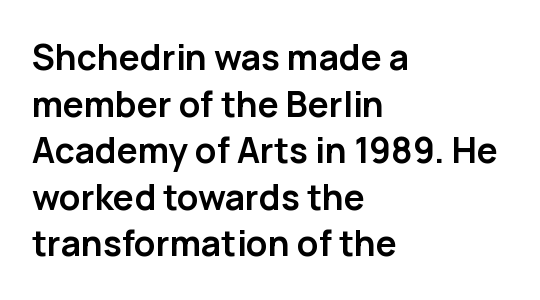
The image shows 35 px semibold sans-serif type, upright; set left-aligned, normal line spacing (1.33x), normal letter spacing, not underlined; low stroke contrast and a medium x-height.
